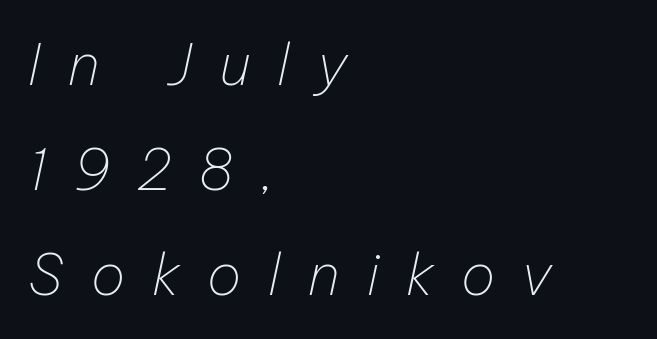
The image shows 57 px thin type, italic (leaning right); set left-aligned, line spacing 1.84x, unusually wide letter spacing (+0.48 em), not underlined; low stroke contrast and a medium x-height.
